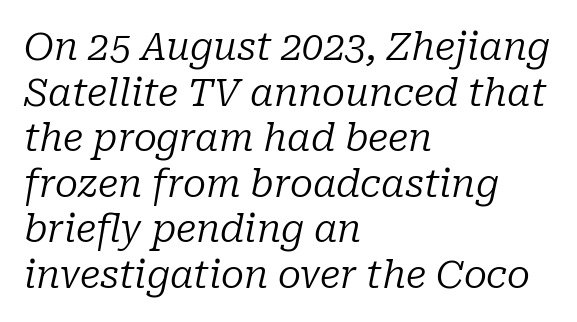
Is the type heavy? It reads as light-to-regular instead. Spacing between characters is what you'd get straight out of the box. The lines in this sample share a left origin and differ only in where they stop. The passage shown is typeset with a serif family. Each letter keeps its own natural width here, so spacing adapts to shape.
